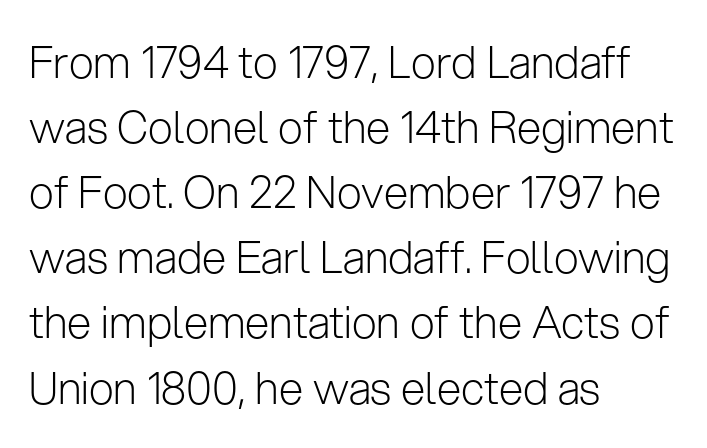
The image shows 44 px light sans-serif type, upright; set left-aligned, normal line spacing (1.48x), normal letter spacing, not underlined; low stroke contrast and a medium x-height.
